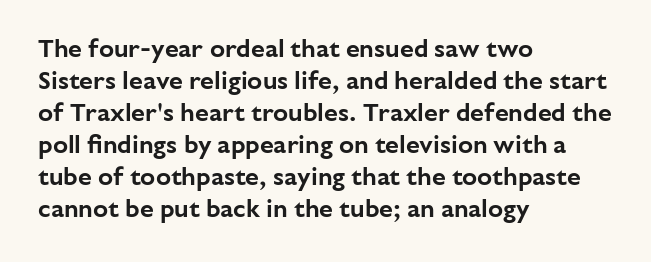
Q: Is the text italic (slanted)? A: No, it is upright.
Q: Is the text underlined? A: No.
Q: How is the paragraph aligned? A: Left-aligned.
Q: Is the spacing between letters normal or unusually wide? A: Normal.
Q: Is the spacing between lines tight, normal or loose? A: Normal.
